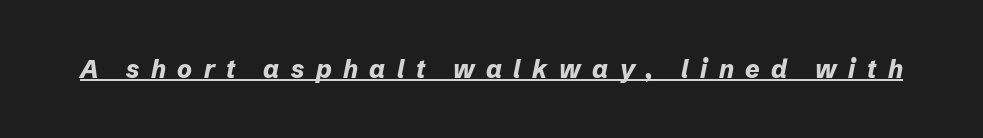
{"italic": "yes", "lean": "right", "slant_degrees": 12, "bold": "yes", "underline": "yes", "letter_spacing": "wide", "letter_spacing_em": 0.46, "glyph_px": 25}
